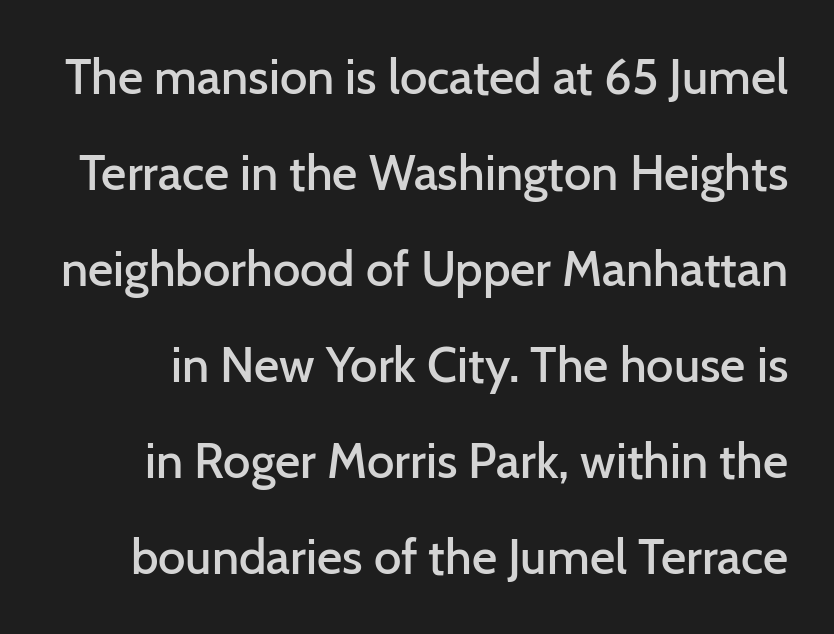
{"serif": "no", "italic": "no", "bold": "semi", "weight": "semibold", "width": "normal", "stroke_contrast": "low", "x_height": "medium", "monospaced": "no", "underline": "no", "line_spacing": "loose", "line_spacing_ratio": 1.96, "letter_spacing": "normal", "letter_spacing_em": 0.0, "glyph_px": 49}
